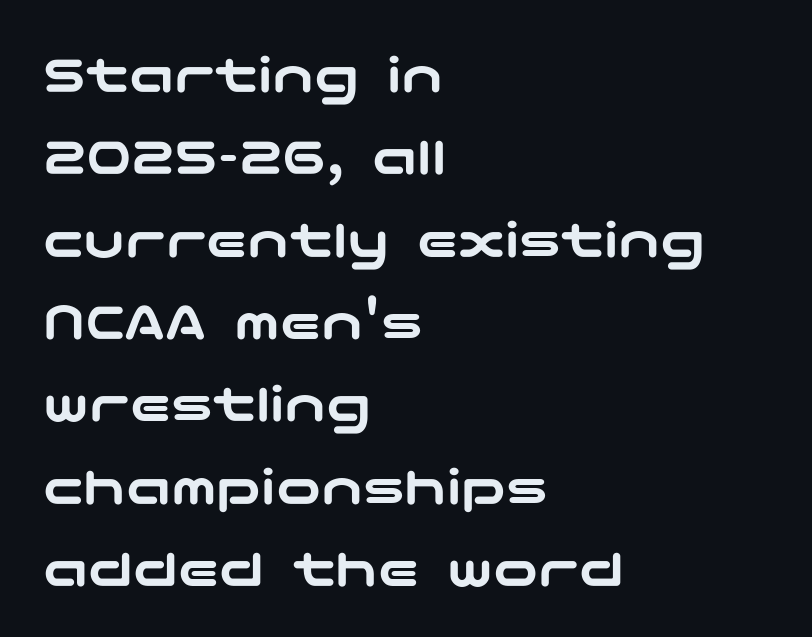
Q: Is the text italic (slanted)? A: No, it is upright.
Q: Is the typeface a serif or a sans-serif typeface? A: Sans-serif.
Q: Is the text underlined? A: No.
Q: How is the paragraph aligned? A: Left-aligned.
Q: Is the spacing between letters normal or unusually wide? A: Normal.
Q: Is the spacing between lines tight, normal or loose? A: Normal.
Q: Width (condensed, normal, or wide)? A: Wide.
Q: Stroke contrast? A: Low.
Q: x-height? A: Medium.
